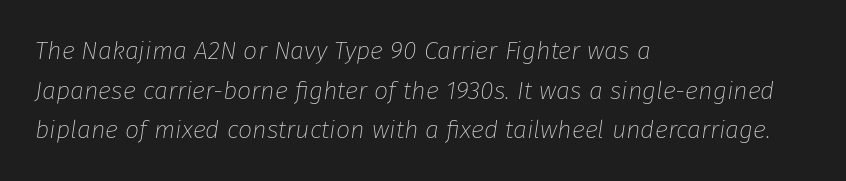
{"italic": "yes", "lean": "right", "slant_degrees": 8, "bold": "no", "underline": "no", "align": "left", "line_spacing": "normal", "line_spacing_ratio": 1.59, "letter_spacing": "normal", "letter_spacing_em": 0.0, "glyph_px": 25}
